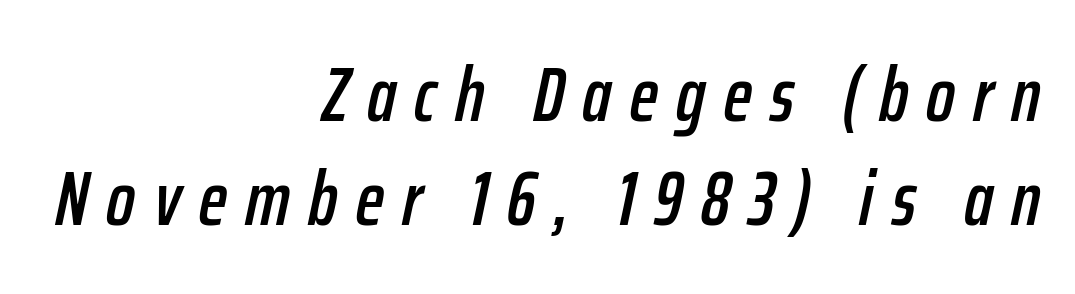
The image shows 76 px condensed type, italic (leaning right); set right-aligned, normal line spacing (1.37x), unusually wide letter spacing (+0.24 em), not underlined; low stroke contrast and a medium x-height.
